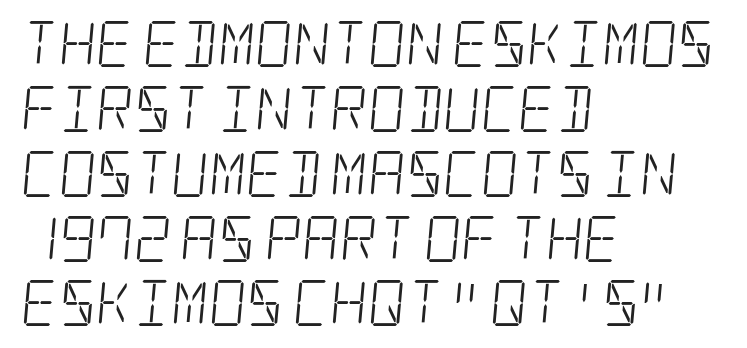
Q: Is the text bold? A: No.
Q: Is the typeface a serif or a sans-serif typeface? A: Serif.
Q: Is the text underlined? A: No.
Q: How is the paragraph aligned? A: Left-aligned.
Q: Is the spacing between letters normal or unusually wide? A: Normal.
Q: Is the spacing between lines tight, normal or loose? A: Normal.
Q: Width (condensed, normal, or wide)? A: Condensed.
Q: Stroke contrast? A: Low.
Q: x-height? A: Large.
